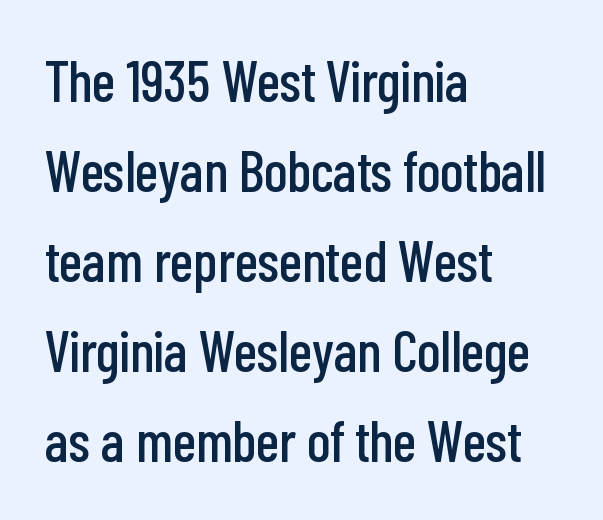
The image shows 57 px condensed sans-serif type, upright; set left-aligned, normal line spacing (1.58x), normal letter spacing, not underlined; low stroke contrast and a medium x-height.
